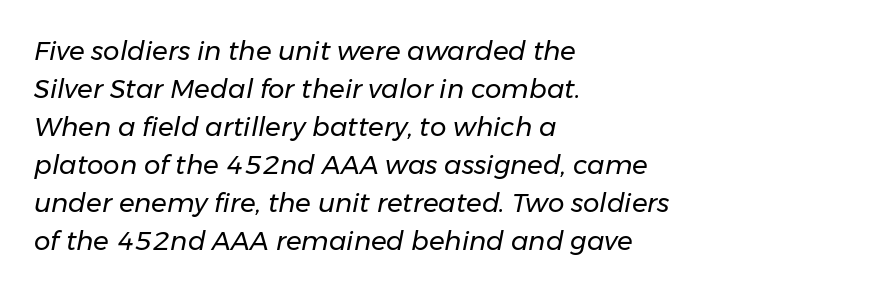
Does the leading feel generous? No, just average. Compared with ordinary roman type, these characters are visibly tilted. One-word summary of the alignment: left. The space beneath each line is pristine and unruled.
